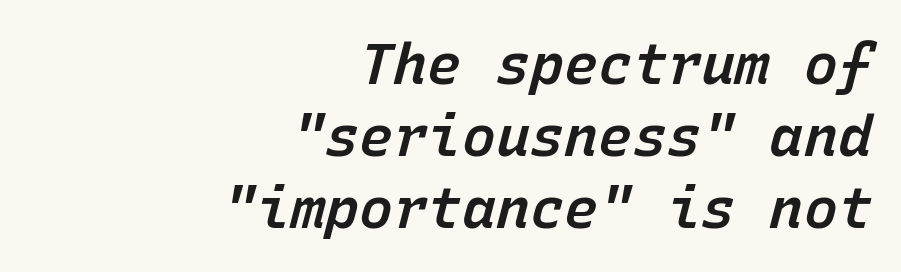
The image shows 57 px semibold type, italic (leaning right), monospaced; set right-aligned, normal line spacing (1.26x), normal letter spacing, not underlined; low stroke contrast and a medium x-height.
